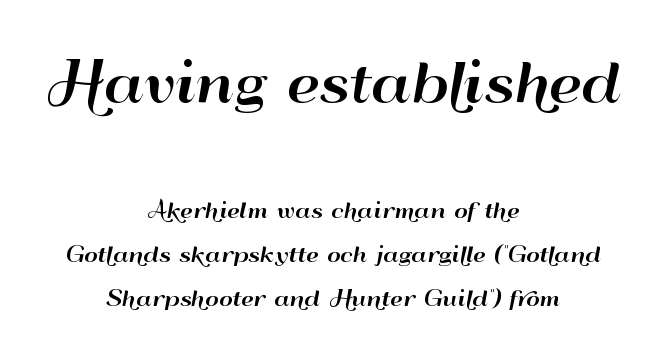
{"serif": "no", "width": "wide", "stroke_contrast": "high", "x_height": "small", "monospaced": "no", "underline": "no", "align": "center", "line_spacing": "loose", "line_spacing_ratio": 2.09, "letter_spacing": "normal", "letter_spacing_em": 0.0, "larger_block": "first", "size_ratio": 2.52, "glyph_px": 53}
